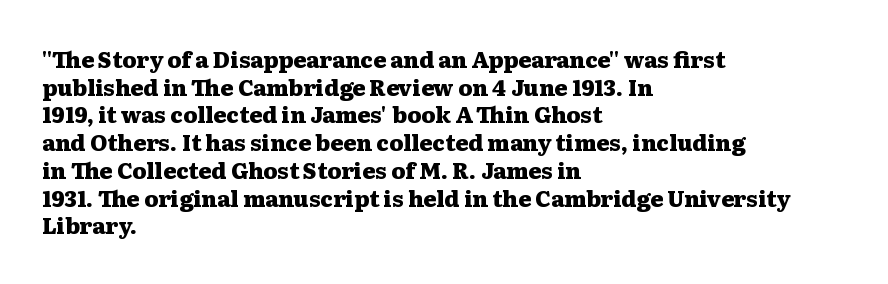
{"italic": "no", "bold": "yes", "underline": "no", "align": "left", "line_spacing": "normal", "line_spacing_ratio": 1.26, "letter_spacing": "normal", "letter_spacing_em": 0.0, "glyph_px": 22}
